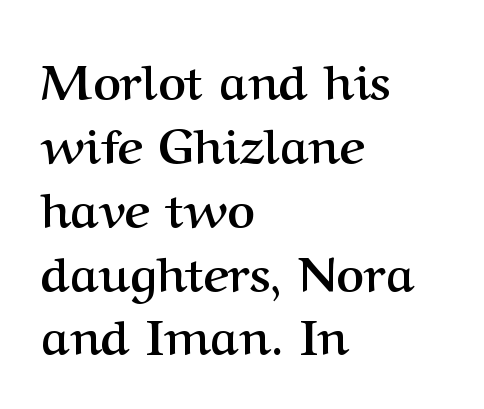
Looks like regular typesetting: each glyph gets only the width it needs. The typeface chosen for these lines features serifs. Descenders hang freely into open space. Plenty of ink on the page — the face is bold. This rendering uses left alignment, leaving the right contour irregular. The letters stand upright; this is a roman face.
